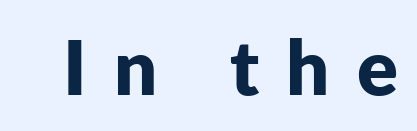
The letters stand straight up with perfectly vertical stems. The rendering uses a bold face; every stroke is thick and dark. Type style note: lacks serifs. Plain, unruled lines of type. A typesetter would call this proportional, since set widths differ per character.
